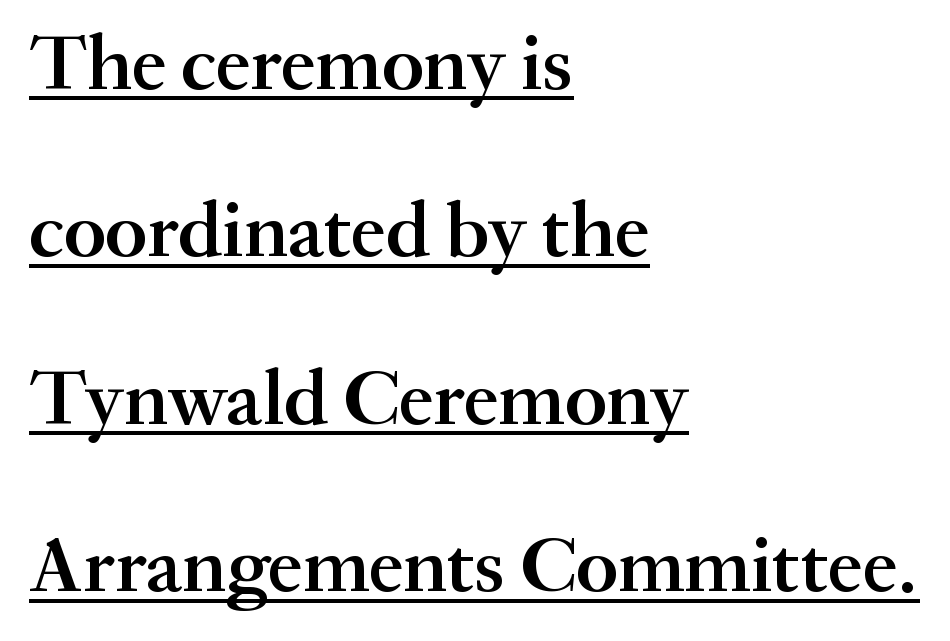
Q: Is the text bold? A: Semi-bold.
Q: Is the text italic (slanted)? A: No, it is upright.
Q: Is the typeface a serif or a sans-serif typeface? A: Serif.
Q: Is the text underlined? A: Yes.
Q: How is the paragraph aligned? A: Left-aligned.
Q: Is the spacing between letters normal or unusually wide? A: Normal.
Q: Is the spacing between lines tight, normal or loose? A: Loose.
Q: Width (condensed, normal, or wide)? A: Normal.
Q: Stroke contrast? A: Medium.
Q: x-height? A: Small.
Q: Monospaced? A: No.
